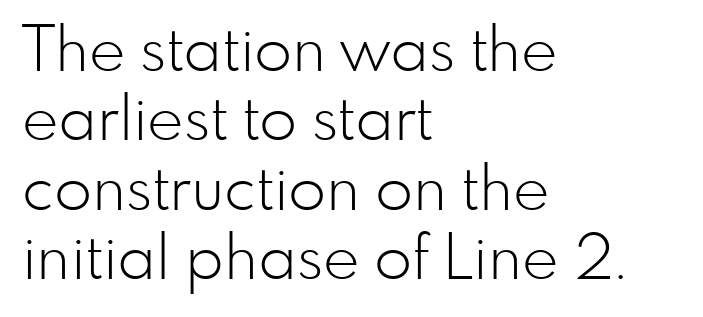
Q: Is the text bold? A: No.
Q: Is the text italic (slanted)? A: No, it is upright.
Q: Is the typeface a serif or a sans-serif typeface? A: Sans-serif.
Q: Is the text underlined? A: No.
Q: How is the paragraph aligned? A: Left-aligned.
Q: Is the spacing between letters normal or unusually wide? A: Normal.
Q: Is the spacing between lines tight, normal or loose? A: Tight.
Q: Width (condensed, normal, or wide)? A: Normal.
Q: Stroke contrast? A: Low.
Q: x-height? A: Small.
Q: Monospaced? A: No.
